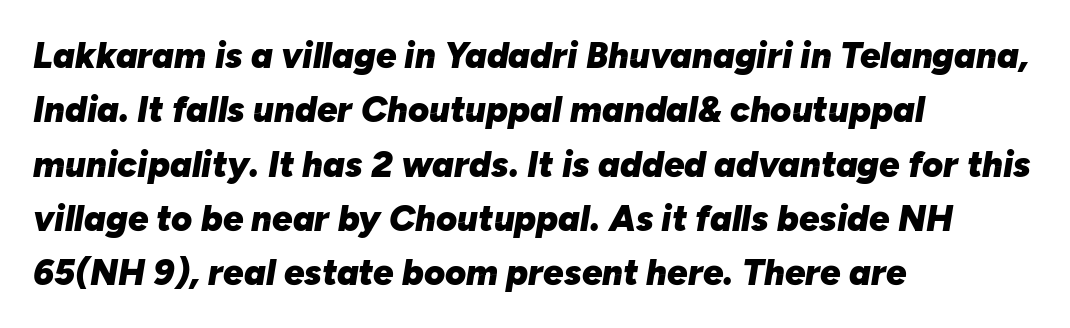
The image shows 36 px heavy type, italic (leaning right); set left-aligned, normal line spacing (1.51x), normal letter spacing, not underlined; low stroke contrast and a medium x-height.
